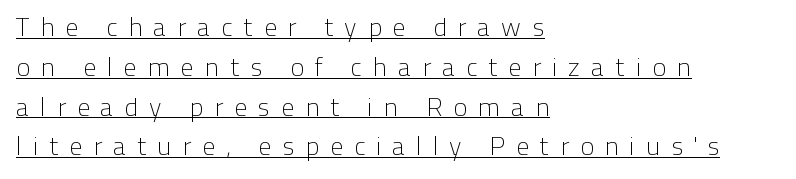
Q: Is the text bold? A: No.
Q: Is the text italic (slanted)? A: No, it is upright.
Q: Is the text underlined? A: Yes.
Q: How is the paragraph aligned? A: Left-aligned.
Q: Is the spacing between letters normal or unusually wide? A: Unusually wide.
Q: Is the spacing between lines tight, normal or loose? A: Normal.
